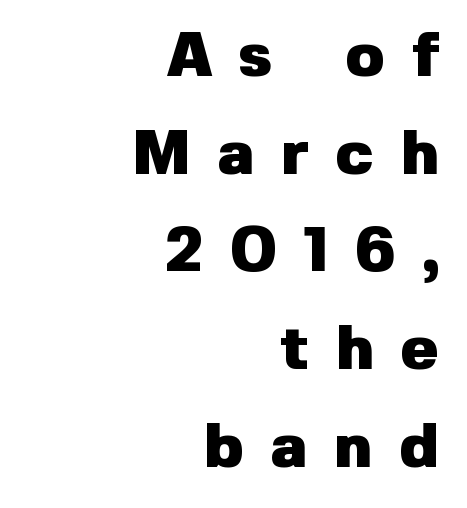
Q: Is the text bold? A: Yes.
Q: Is the text italic (slanted)? A: No, it is upright.
Q: Is the typeface a serif or a sans-serif typeface? A: Sans-serif.
Q: Is the text underlined? A: No.
Q: How is the paragraph aligned? A: Right-aligned.
Q: Is the spacing between letters normal or unusually wide? A: Unusually wide.
Q: Is the spacing between lines tight, normal or loose? A: Normal.
Q: Width (condensed, normal, or wide)? A: Normal.
Q: Stroke contrast? A: Low.
Q: x-height? A: Medium.
Q: Monospaced? A: No.
